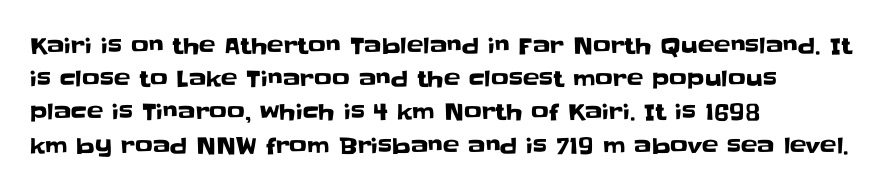
These lines keep a tight, regular rhythm from letter to letter. Vertical spacing — default. No word sits above an underline. The setting favours the left margin, as ordinary paragraphs usually do. The font's upright variant was chosen for this text.
